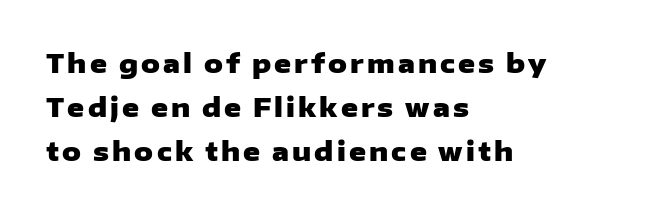
How would I describe the line gaps? Plain and ordinary. Posture: straight, roman, zero tilt. The area under the type is left untouched. Each glyph is drawn with heavy, bold strokes.
